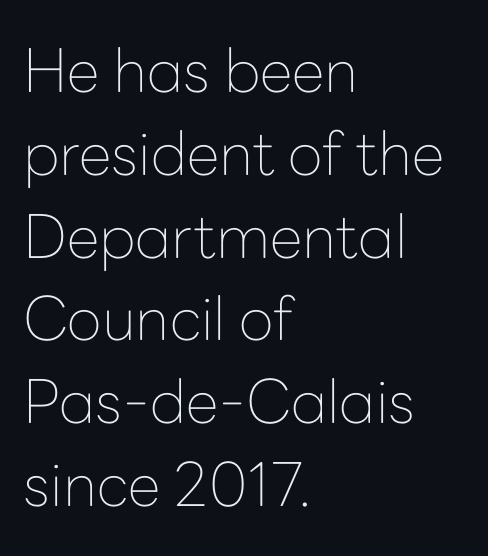
The image shows 60 px thin sans-serif type, upright; set left-aligned, normal line spacing (1.38x), normal letter spacing, not underlined; low stroke contrast and a medium x-height.
